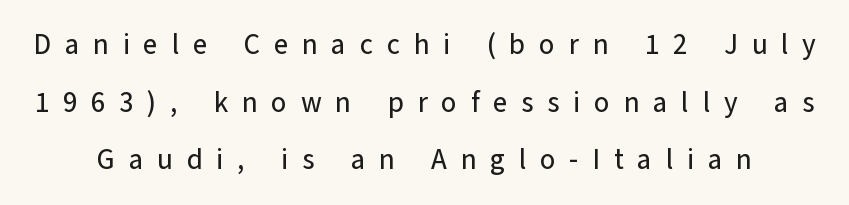
You could only call the tracking loose — the letters float apart. This is sans-serif lettering, the kind often seen on screens and signage. Designer's note — italics off, roman on. The rendering uses a large line-height, opening up the rows.
